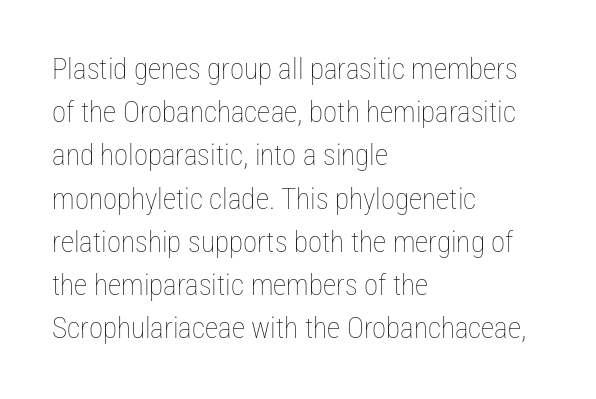
{"italic": "no", "bold": "no", "weight": "thin", "width": "condensed", "stroke_contrast": "low", "x_height": "medium", "monospaced": "no", "underline": "no", "align": "left", "line_spacing": "normal", "line_spacing_ratio": 1.49, "letter_spacing": "normal", "letter_spacing_em": 0.0, "glyph_px": 29}
